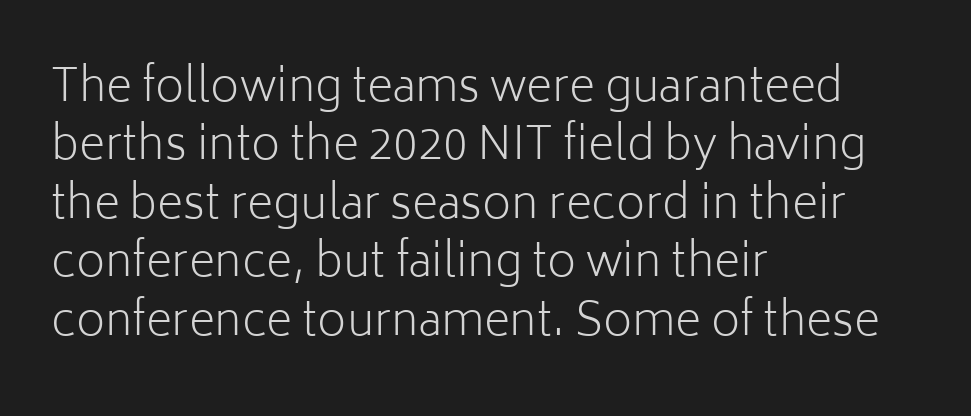
{"serif": "no", "italic": "no", "bold": "no", "weight": "light", "width": "normal", "stroke_contrast": "low", "x_height": "medium", "monospaced": "no", "underline": "no", "align": "left", "line_spacing": "normal", "line_spacing_ratio": 1.3, "letter_spacing": "normal", "letter_spacing_em": 0.0, "glyph_px": 45}
